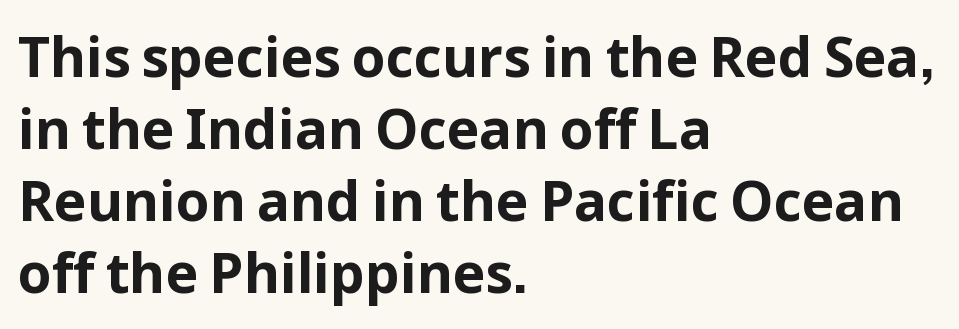
The image shows 55 px bold sans-serif type, upright; set left-aligned, normal line spacing (1.31x), normal letter spacing, not underlined; low stroke contrast and a medium x-height.
